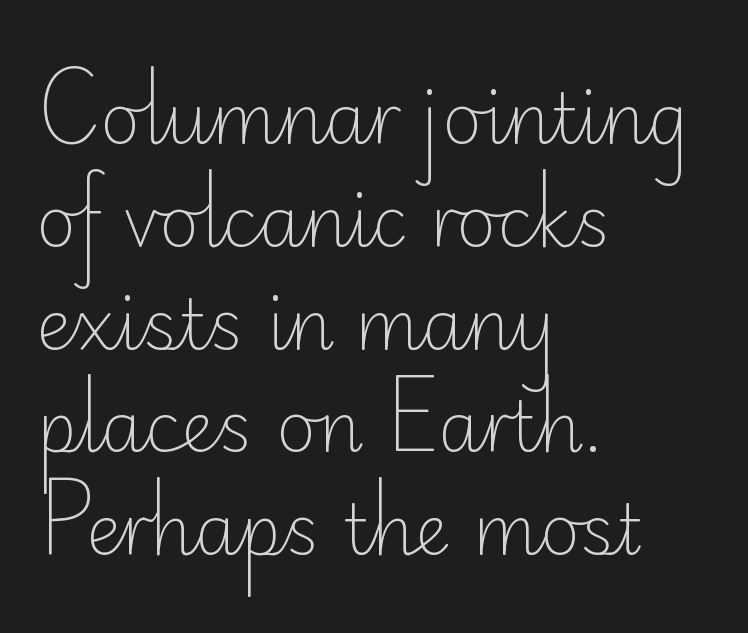
The zone under the glyphs is completely vacant. Ink coverage per letter is moderate at most. In terms of letterform style, serifs are entirely absent. These lines were composed using upright roman letters. Proportional: the letters do not fall into vertical columns. This sample is left-justified, so line endings fall wherever the words run out.
